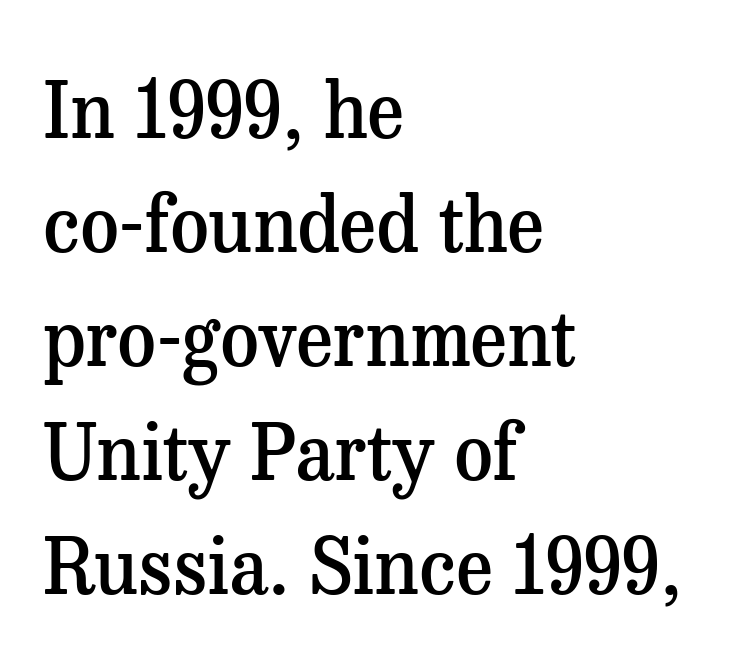
The strip under each line holds only bare page. Weight: semibold (demi). Honestly, the letter spacing is just normal — you wouldn't notice it. The typography opts for an upright posture over an oblique one. Each letter keeps its own natural width here, so spacing adapts to shape. The leading is moderate, giving the passage an even texture.
